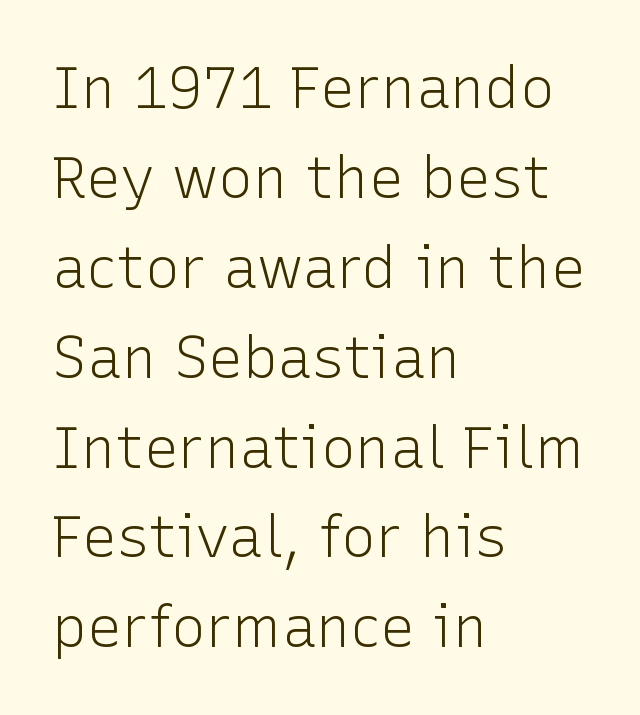
The image shows 58 px light sans-serif type, upright; set left-aligned, normal line spacing (1.55x), normal letter spacing, not underlined; low stroke contrast and a medium x-height.
